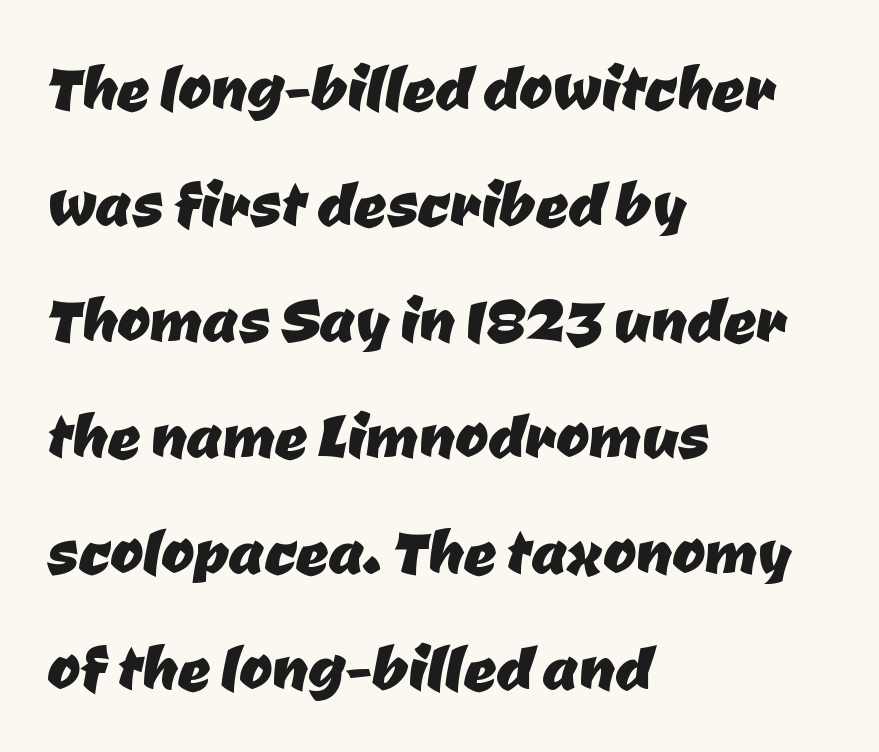
The image shows 80 px sans-serif type; set left-aligned, normal line spacing (1.45x), normal letter spacing, not underlined; low stroke contrast and a medium x-height.
